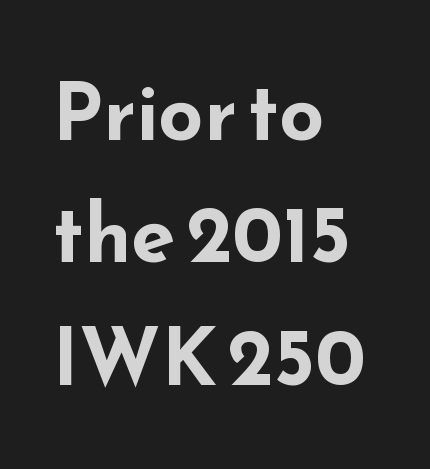
The lines sit at an ordinary, default distance from one another. Between one letter and the next there's only the usual sliver of space. Reading down the block, your eye returns to a fixed left position each line. To sum up the face: it is a sans, with no serifs. Unmarked baselines from the first word to the last.
